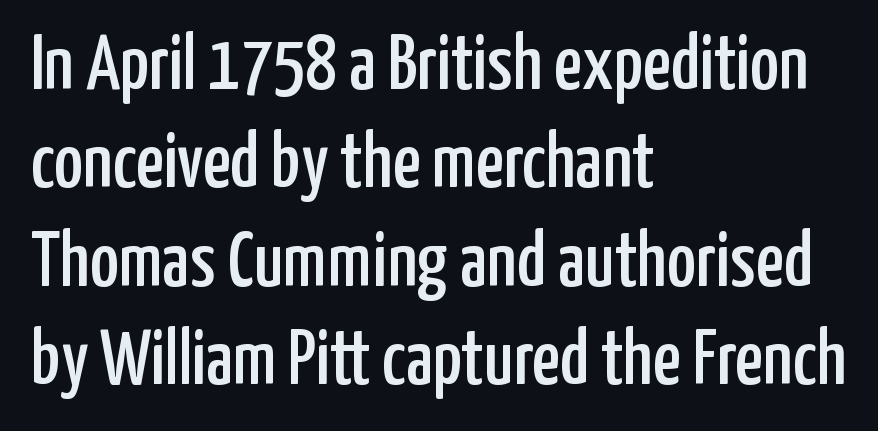
{"serif": "no", "italic": "no", "width": "condensed", "stroke_contrast": "low", "x_height": "medium", "monospaced": "no", "underline": "no", "align": "left", "line_spacing": "normal", "line_spacing_ratio": 1.26, "letter_spacing": "normal", "letter_spacing_em": 0.0, "glyph_px": 78}
